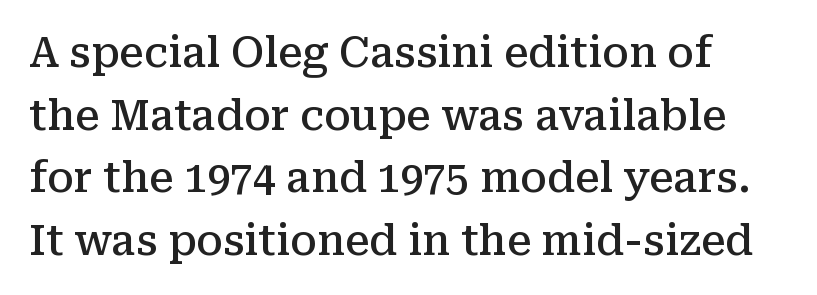
Check under the words: just untouched page. The rendering shows small feet on the letterforms — a serif design. The tracking reads as untouched default to a designer's eye. Is the block centered? No — it sits flush against the left margin. Moderately thickened strokes mark this as semibold type.
